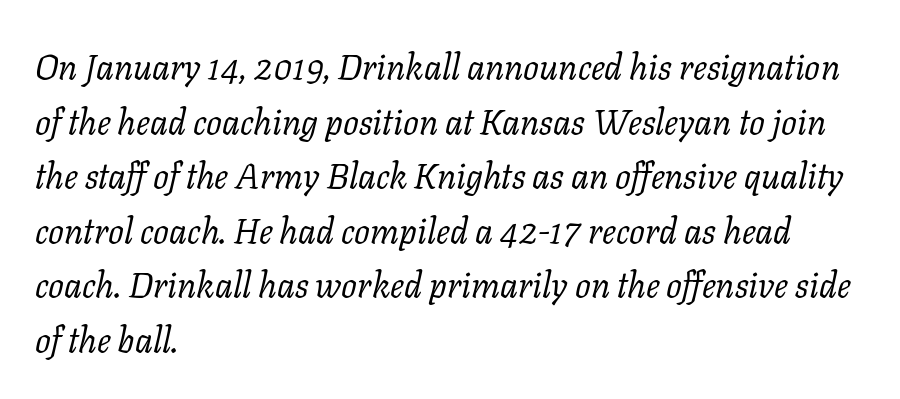
{"serif": "yes", "italic": "yes", "lean": "right", "slant_degrees": 11, "bold": "no", "weight": "regular", "width": "normal", "stroke_contrast": "low", "x_height": "medium", "monospaced": "no", "underline": "no", "align": "left", "line_spacing": "normal", "line_spacing_ratio": 1.56, "letter_spacing": "normal", "letter_spacing_em": 0.0, "glyph_px": 35}
